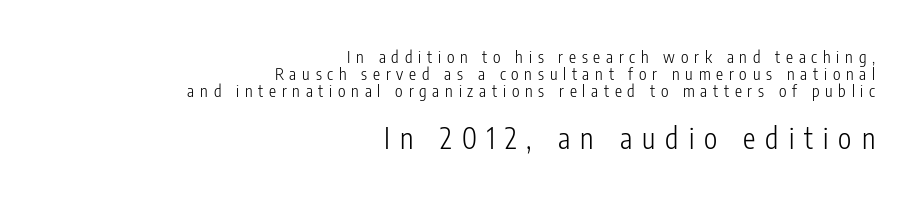
The image shows 28 px light, condensed sans-serif type, upright; set right-aligned, tight line spacing (1.07x), unusually wide letter spacing (+0.36 em), not underlined; the second (bottom) block is 1.75x larger; low stroke contrast and a medium x-height.
